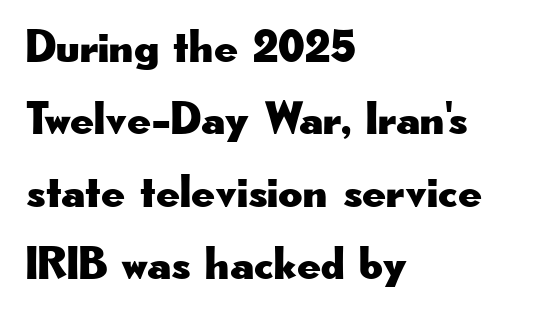
Letter spacing: default. Proportional: the letters do not fall into vertical columns. The lettering stays uniformly vertical, giving the passage a roman look. Successive baselines arrive at the customary interval. This rendering uses left alignment, leaving the right contour irregular. Classification — sans serif.
